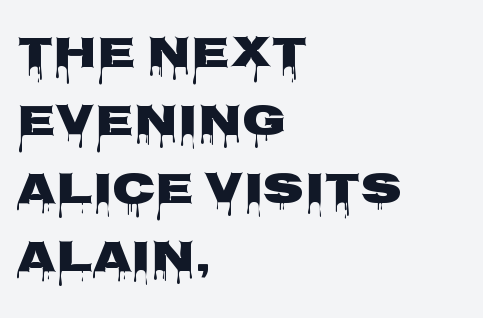
The image shows 45 px wide sans-serif type, upright; set left-aligned, normal line spacing (1.51x), normal letter spacing, not underlined; low stroke contrast and a large x-height.
